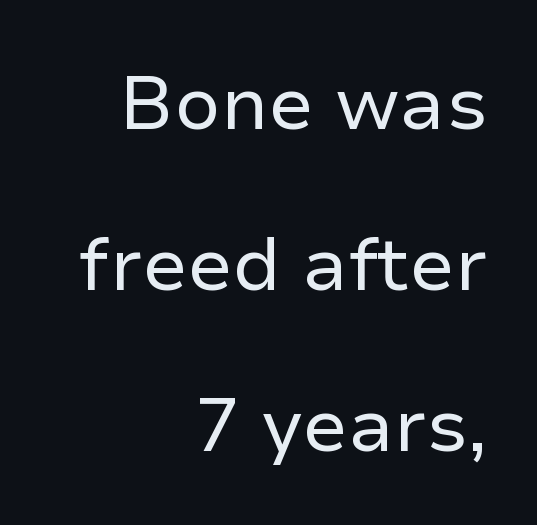
Q: Is the text bold? A: No.
Q: Is the text italic (slanted)? A: No, it is upright.
Q: Is the typeface a serif or a sans-serif typeface? A: Sans-serif.
Q: Is the text underlined? A: No.
Q: How is the paragraph aligned? A: Right-aligned.
Q: Is the spacing between letters normal or unusually wide? A: Normal.
Q: Is the spacing between lines tight, normal or loose? A: Loose.
Q: Width (condensed, normal, or wide)? A: Normal.
Q: Stroke contrast? A: Low.
Q: x-height? A: Medium.
Q: Monospaced? A: No.
